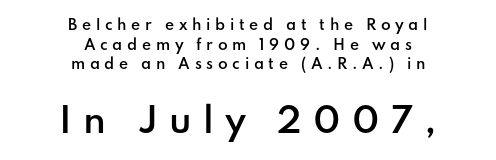
{"serif": "no", "italic": "no", "bold": "semi", "weight": "semibold", "width": "normal", "stroke_contrast": "low", "x_height": "small", "monospaced": "no", "underline": "no", "align": "center", "line_spacing": "normal", "line_spacing_ratio": 1.41, "letter_spacing": "wide", "letter_spacing_em": 0.33, "larger_block": "second", "size_ratio": 2.43, "glyph_px": 34}
